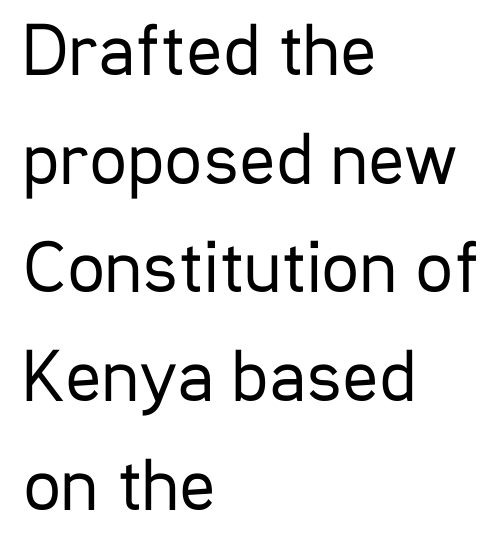
The image shows 75 px regular-weight, condensed sans-serif type, upright; set left-aligned, normal line spacing (1.45x), normal letter spacing, not underlined; low stroke contrast and a medium x-height.
